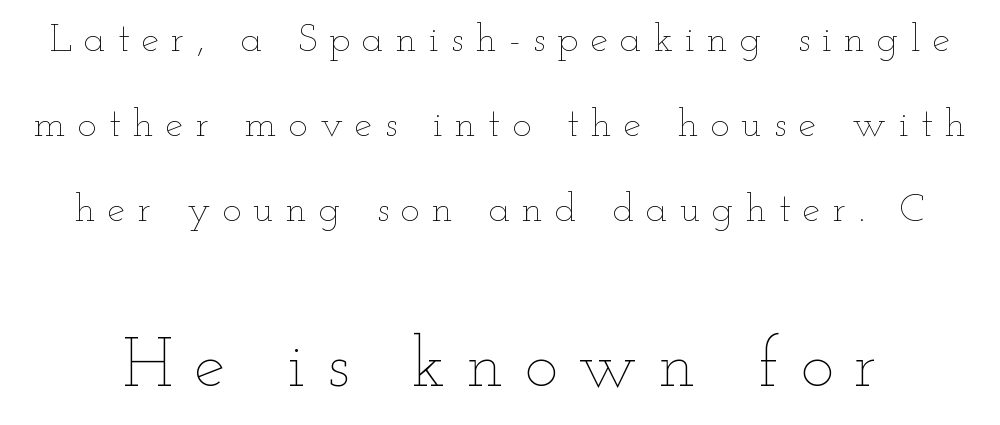
A student would notice the bottom passage is typeset larger than what precedes it. The lines are spread far apart with generous leading. This is the regular roman posture of the typeface. Stroke thickness stays within the range of a standard reading face or lighter. Compared with typical body copy, the letter spacing here is much looser. Glance below the letters and you will spot only blank space.
